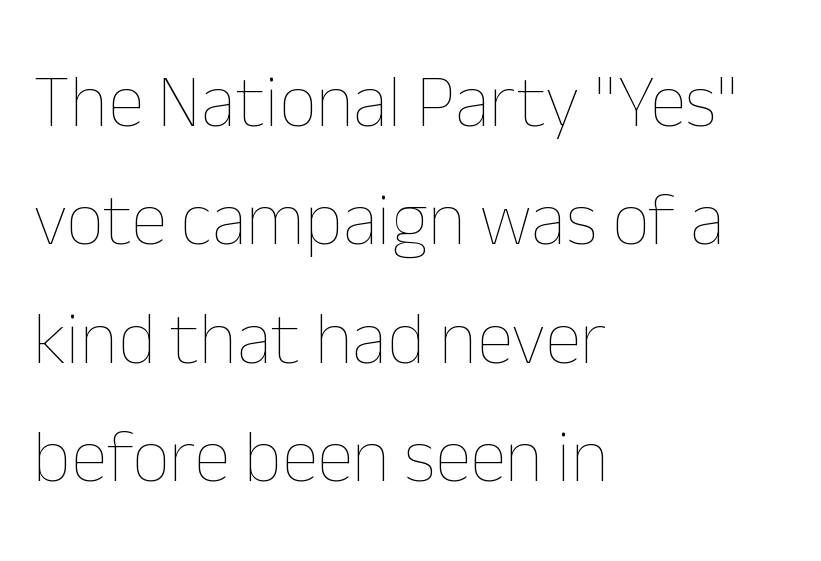
How are the letters spaced? Ordinarily, with no added tracking. Heft: none added — not bold. You could not count columns in this text — the font is proportionally spaced. Posture: vertical.
